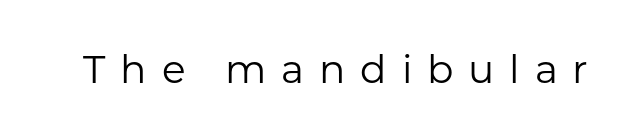
The image shows 39 px regular-weight sans-serif type, upright; set unusually wide letter spacing (+0.38 em), not underlined; low stroke contrast and a medium x-height.
